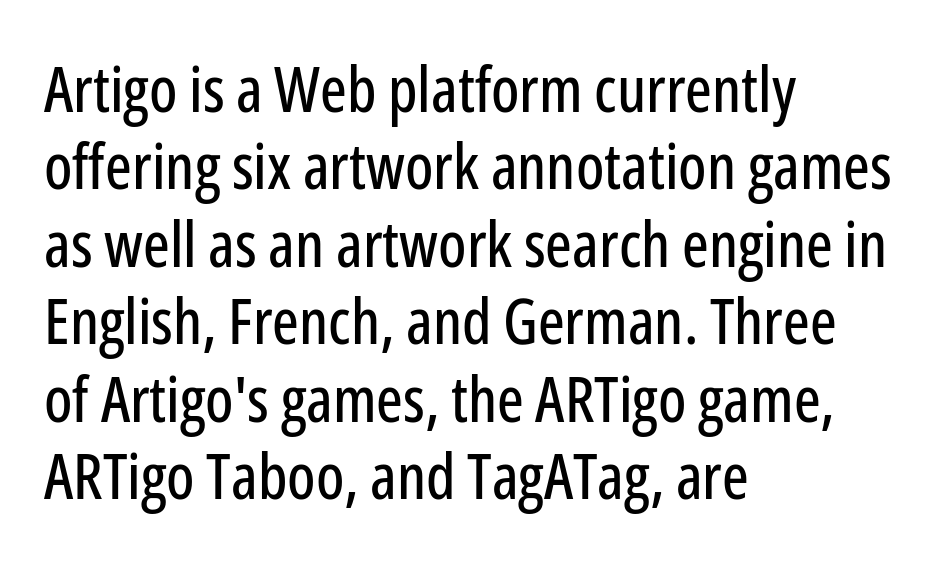
The image shows 63 px condensed sans-serif type, upright; set left-aligned, line spacing 1.23x, normal letter spacing, not underlined; low stroke contrast and a medium x-height.
